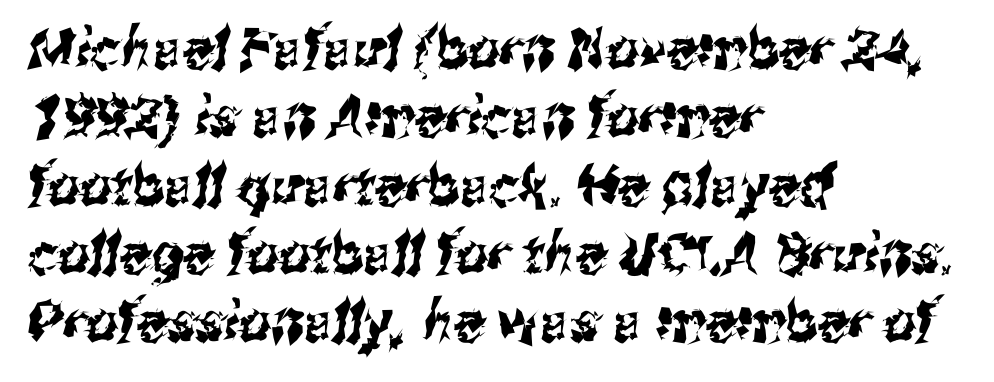
Do the characters align in a grid? No, the font is proportional. Which margin do the lines hug? The left one — the right edge is uneven. Plain, unruled lines of type. The passage shown has conventional tracking throughout. The typeface chosen for these lines omits serifs.
